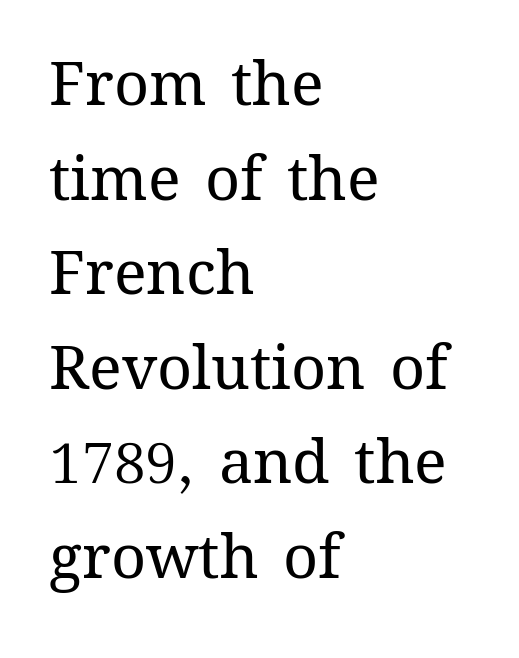
The image shows 61 px regular-weight type, upright; set left-aligned, normal line spacing (1.55x), normal letter spacing, not underlined; medium stroke contrast and a medium x-height.
